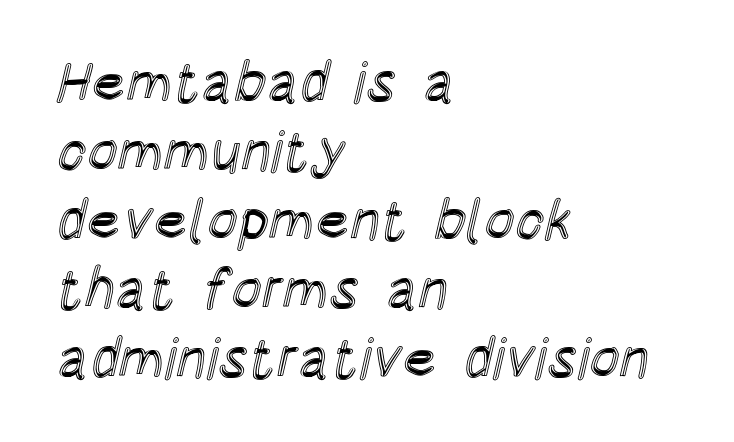
{"width": "condensed", "x_height": "large", "monospaced": "no", "underline": "no", "align": "left", "line_spacing_ratio": 1.21, "letter_spacing": "normal", "letter_spacing_em": 0.0, "glyph_px": 57}
